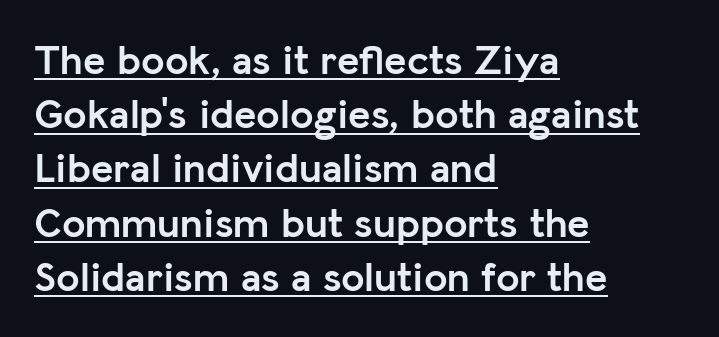
{"serif": "no", "italic": "no", "bold": "yes", "weight": "semibold", "width": "normal", "stroke_contrast": "low", "x_height": "medium", "monospaced": "no", "underline": "yes", "align": "left", "line_spacing": "normal", "line_spacing_ratio": 1.29, "letter_spacing": "normal", "letter_spacing_em": 0.0, "glyph_px": 42}
